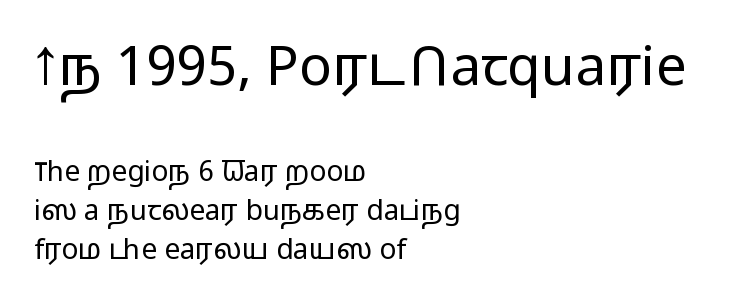
Q: Is the text bold? A: No.
Q: Is the text italic (slanted)? A: No, it is upright.
Q: Is the typeface a serif or a sans-serif typeface? A: Sans-serif.
Q: Is the text underlined? A: No.
Q: How is the paragraph aligned? A: Left-aligned.
Q: Is the spacing between letters normal or unusually wide? A: Normal.
Q: Is the spacing between lines tight, normal or loose? A: Normal.
Q: Which block of text is set in a larger size, the first (top) or the second (bottom)? A: The first (top) one.
Q: Width (condensed, normal, or wide)? A: Wide.
Q: Stroke contrast? A: Low.
Q: x-height? A: Medium.
Q: Monospaced? A: No.
